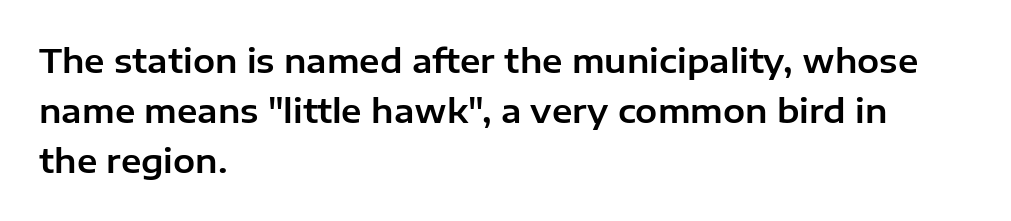
{"serif": "no", "italic": "no", "width": "normal", "stroke_contrast": "low", "x_height": "medium", "monospaced": "no", "underline": "no", "align": "left", "line_spacing": "normal", "line_spacing_ratio": 1.52, "letter_spacing": "normal", "letter_spacing_em": 0.0, "glyph_px": 33}
